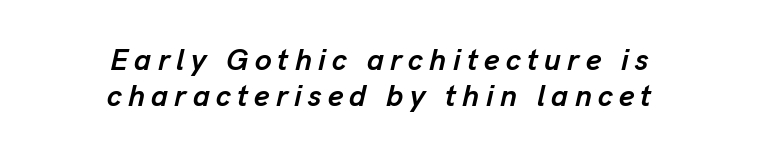
The image shows 30 px semibold type, italic (leaning right); set centered, line spacing 1.19x, unusually wide letter spacing (+0.21 em), not underlined; low stroke contrast and a medium x-height.
